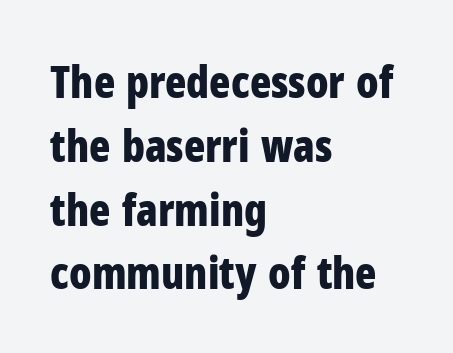
{"serif": "no", "italic": "no", "bold": "yes", "weight": "bold", "width": "condensed", "stroke_contrast": "low", "x_height": "medium", "monospaced": "no", "underline": "no", "align": "left", "line_spacing": "normal", "line_spacing_ratio": 1.45, "letter_spacing": "normal", "letter_spacing_em": 0.0, "glyph_px": 44}
